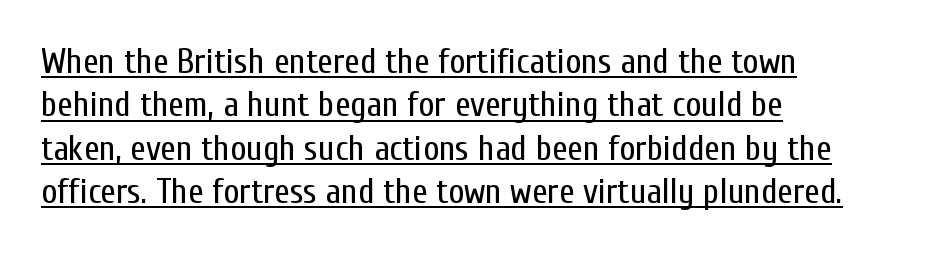
Varying glyph widths throughout — classic text-font behaviour. Honestly, the underline is the first thing you notice here. A roman cut, with each character standing at attention. The characters are drawn with everyday or finer stroke widths.
